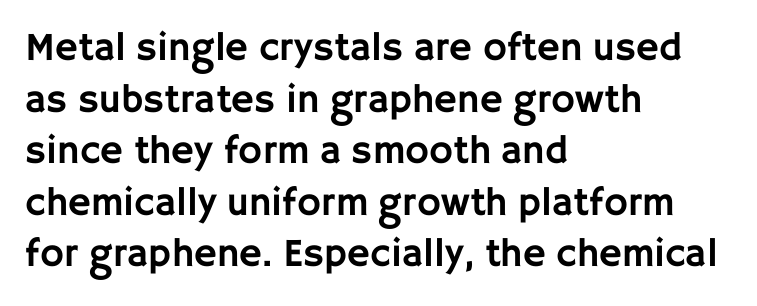
{"serif": "no", "italic": "no", "width": "normal", "stroke_contrast": "low", "x_height": "large", "monospaced": "no", "underline": "no", "align": "left", "line_spacing": "normal", "line_spacing_ratio": 1.29, "letter_spacing": "normal", "letter_spacing_em": 0.0, "glyph_px": 40}
